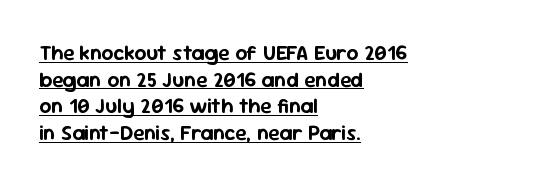
Q: Is the text italic (slanted)? A: No, it is upright.
Q: Is the text underlined? A: Yes.
Q: How is the paragraph aligned? A: Left-aligned.
Q: Is the spacing between letters normal or unusually wide? A: Normal.
Q: Is the spacing between lines tight, normal or loose? A: Normal.
